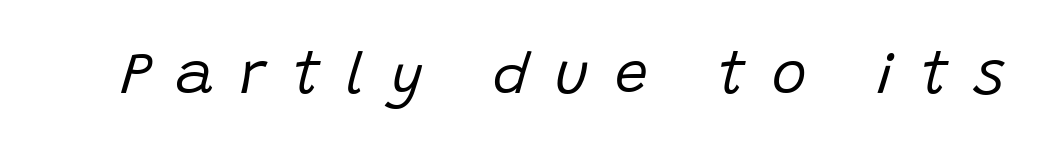
Q: Is the text bold? A: No.
Q: Is the text italic (slanted)? A: Yes, it leans right by about 15 degrees.
Q: Is the text underlined? A: No.
Q: Is the spacing between letters normal or unusually wide? A: Unusually wide.
Q: Width (condensed, normal, or wide)? A: Normal.
Q: Stroke contrast? A: Low.
Q: x-height? A: Large.
Q: Monospaced? A: No.
